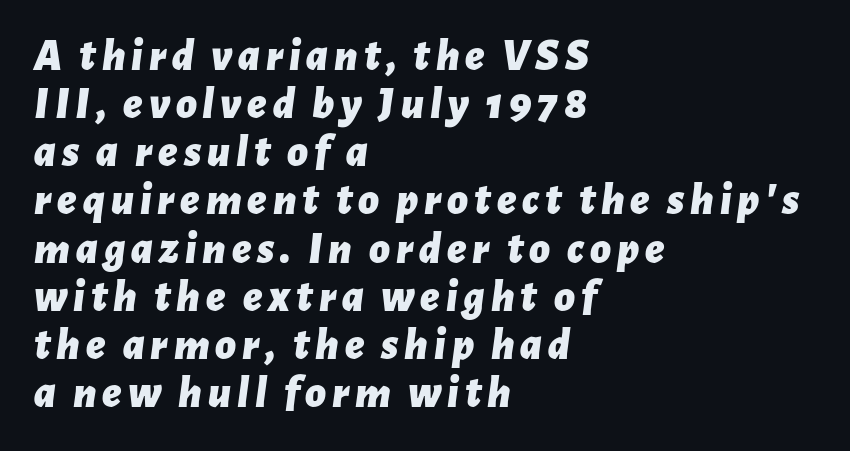
{"italic": "yes", "lean": "right", "slant_degrees": 7, "bold": "yes", "weight": "bold", "width": "normal", "stroke_contrast": "low", "x_height": "medium", "monospaced": "no", "underline": "no", "align": "left", "line_spacing": "tight", "line_spacing_ratio": 1.07, "glyph_px": 45}
